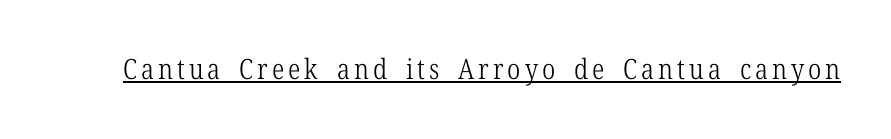
{"serif": "yes", "italic": "no", "bold": "no", "weight": "light", "width": "condensed", "stroke_contrast": "low", "x_height": "medium", "monospaced": "no", "underline": "yes", "glyph_px": 28}
